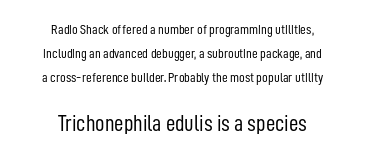
The letterforms sit shoulder to shoulder at normal distance. Just letters on the line, the space beneath them empty. The letters stand straight up with perfectly vertical stems. Which margin do the lines hug? Neither — every line sits in the middle. No extra ink here — the face is not bold.
